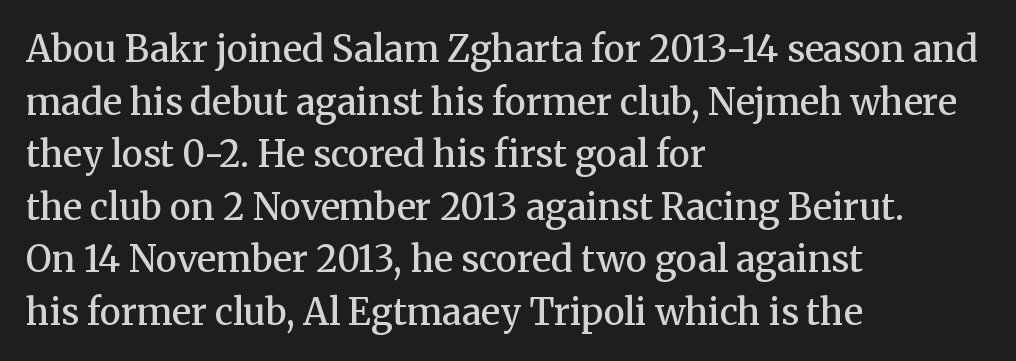
The image shows 36 px semibold serif type, upright; set left-aligned, normal line spacing (1.46x), normal letter spacing, not underlined; medium stroke contrast and a medium x-height.
